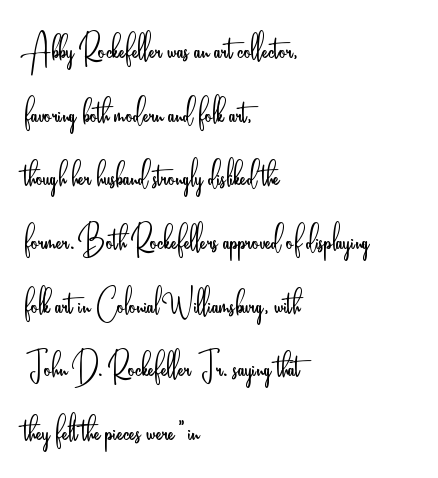
Q: Is the text bold? A: No.
Q: Is the typeface a serif or a sans-serif typeface? A: Sans-serif.
Q: Is the text underlined? A: No.
Q: How is the paragraph aligned? A: Left-aligned.
Q: Is the spacing between letters normal or unusually wide? A: Normal.
Q: Is the spacing between lines tight, normal or loose? A: Normal.
Q: Width (condensed, normal, or wide)? A: Condensed.
Q: Stroke contrast? A: Low.
Q: x-height? A: Small.
Q: Monospaced? A: No.
